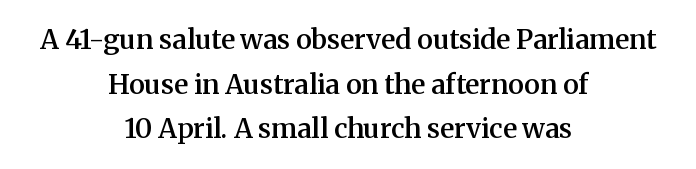
In terms of posture, this sample is upright. Plain, unruled lines of type. Default kerning and tracking; the words read as compact shapes. Each glyph is drawn with semibold strokes, heavier than normal yet not fully bold. These lines are centered, leaving both edges ragged.
